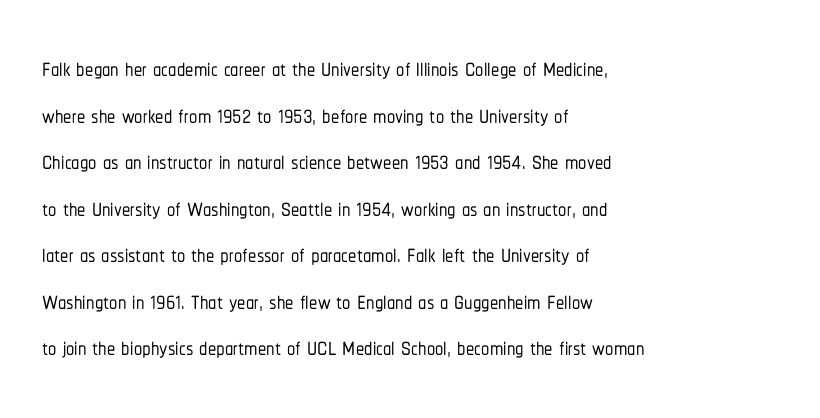
Q: Is the text italic (slanted)? A: No, it is upright.
Q: Is the typeface a serif or a sans-serif typeface? A: Sans-serif.
Q: Is the text underlined? A: No.
Q: How is the paragraph aligned? A: Left-aligned.
Q: Is the spacing between letters normal or unusually wide? A: Normal.
Q: Is the spacing between lines tight, normal or loose? A: Normal.
Q: Width (condensed, normal, or wide)? A: Condensed.
Q: Stroke contrast? A: Low.
Q: x-height? A: Medium.
Q: Monospaced? A: No.
